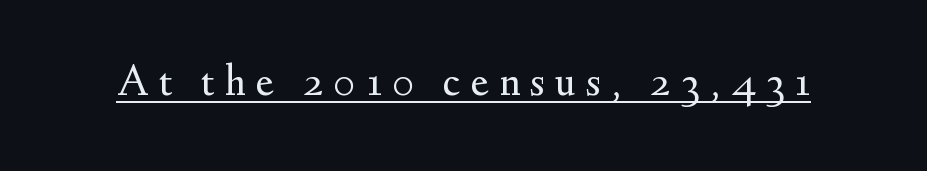
Q: Is the text bold? A: No.
Q: Is the text italic (slanted)? A: No, it is upright.
Q: Is the typeface a serif or a sans-serif typeface? A: Serif.
Q: Is the text underlined? A: Yes.
Q: Is the spacing between letters normal or unusually wide? A: Unusually wide.
Q: Width (condensed, normal, or wide)? A: Normal.
Q: Stroke contrast? A: Medium.
Q: x-height? A: Small.
Q: Monospaced? A: No.
